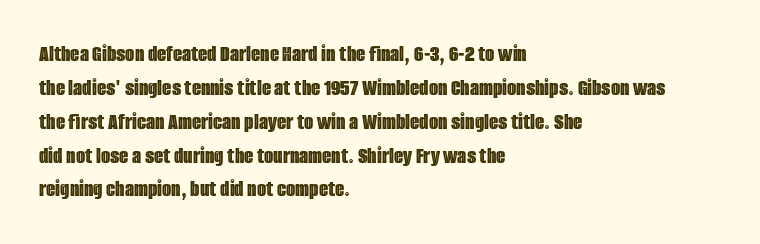
Here the glyphs are tracked normally, forming tight word shapes. A typesetter would call this leading conventional body-copy spacing. Descenders hang freely into open space. Typeset ragged right — the left edge is the straight one. Posture: upright roman.
